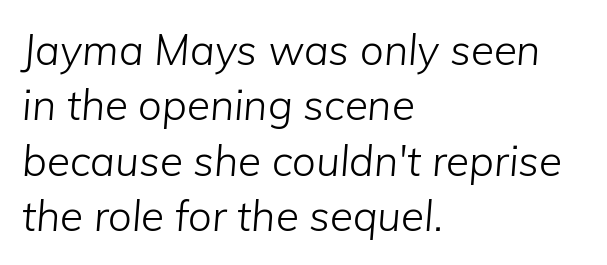
The image shows 42 px light type, italic (leaning right); set left-aligned, normal line spacing (1.32x), normal letter spacing, not underlined; low stroke contrast and a medium x-height.
